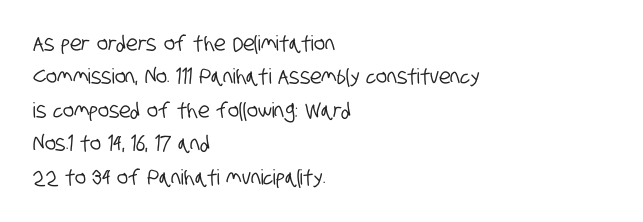
{"underline": "no", "align": "left", "line_spacing": "normal", "line_spacing_ratio": 1.59, "letter_spacing": "normal", "letter_spacing_em": 0.0, "glyph_px": 21}
